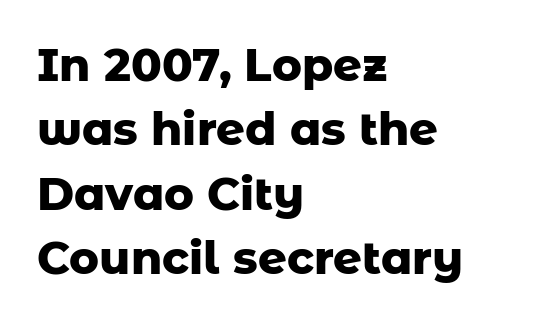
The image shows 45 px heavy sans-serif type, upright; set left-aligned, normal line spacing (1.43x), normal letter spacing, not underlined; low stroke contrast and a medium x-height.
